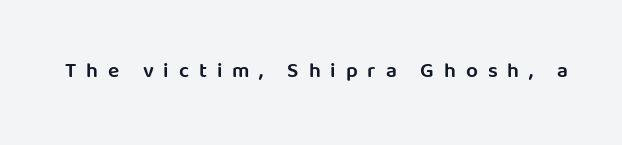
The image shows 21 px text type, upright; set unusually wide letter spacing (+0.47 em), not underlined.
